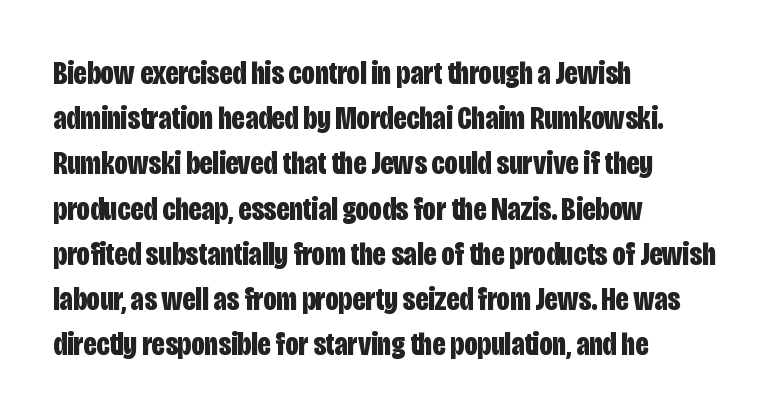
Italic: no, the glyphs are upright roman. The face used here is a sans, in the tradition of grotesques and geometrics. The zone under the glyphs is completely vacant. Typesetter's note: full bold, strokes at maximum text heaviness. The passage shown has conventional tracking throughout. Vertically, the passage feels balanced, rows spaced as you'd expect.
